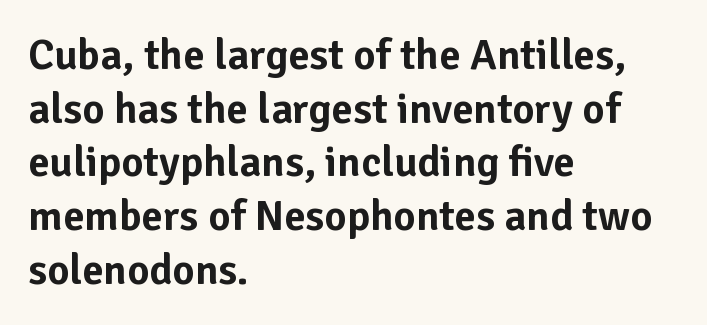
{"serif": "no", "italic": "no", "width": "normal", "stroke_contrast": "low", "x_height": "medium", "monospaced": "no", "underline": "no", "align": "left", "line_spacing": "normal", "line_spacing_ratio": 1.25, "letter_spacing": "normal", "letter_spacing_em": 0.0, "glyph_px": 43}
